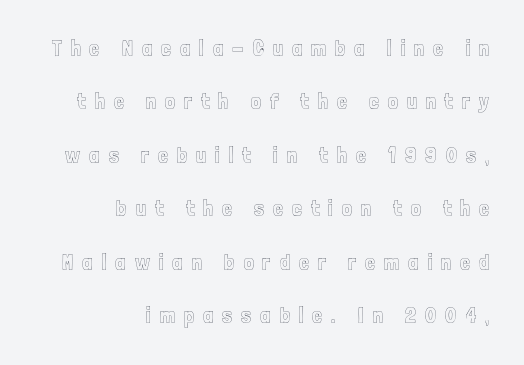
The image shows 22 px text type, upright; set right-aligned, loose line spacing (2.43x), unusually wide letter spacing (+0.41 em), not underlined.
